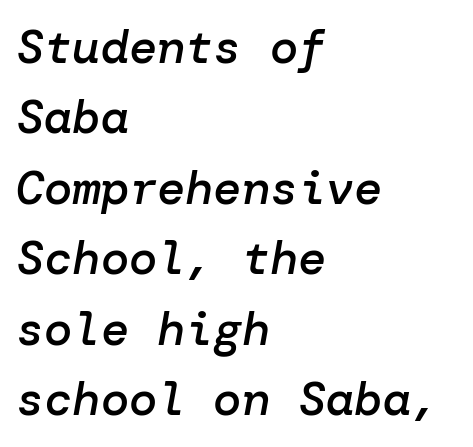
Q: Is the text bold? A: Semi-bold.
Q: Is the text italic (slanted)? A: Yes, it leans right by about 10 degrees.
Q: Is the text underlined? A: No.
Q: How is the paragraph aligned? A: Left-aligned.
Q: Is the spacing between letters normal or unusually wide? A: Normal.
Q: Is the spacing between lines tight, normal or loose? A: Normal.
Q: Width (condensed, normal, or wide)? A: Normal.
Q: Stroke contrast? A: Low.
Q: x-height? A: Medium.
